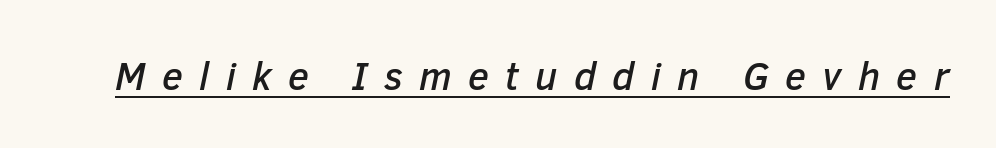
Q: Is the text italic (slanted)? A: Yes, it leans right by about 12 degrees.
Q: Is the text underlined? A: Yes.
Q: Is the spacing between letters normal or unusually wide? A: Unusually wide.
Q: Width (condensed, normal, or wide)? A: Normal.
Q: Stroke contrast? A: Low.
Q: x-height? A: Medium.
Q: Monospaced? A: No.
